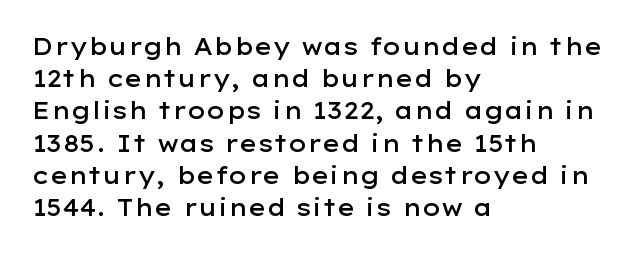
{"italic": "no", "bold": "semi", "underline": "no", "align": "left", "line_spacing": "normal", "line_spacing_ratio": 1.4, "letter_spacing": "normal", "letter_spacing_em": 0.0, "glyph_px": 23}
